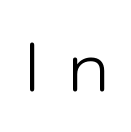
Q: Is the text bold? A: No.
Q: Is the text italic (slanted)? A: No, it is upright.
Q: Is the typeface a serif or a sans-serif typeface? A: Sans-serif.
Q: Is the text underlined? A: No.
Q: Is the spacing between letters normal or unusually wide? A: Unusually wide.
Q: Width (condensed, normal, or wide)? A: Normal.
Q: Stroke contrast? A: Low.
Q: x-height? A: Medium.
Q: Monospaced? A: No.
